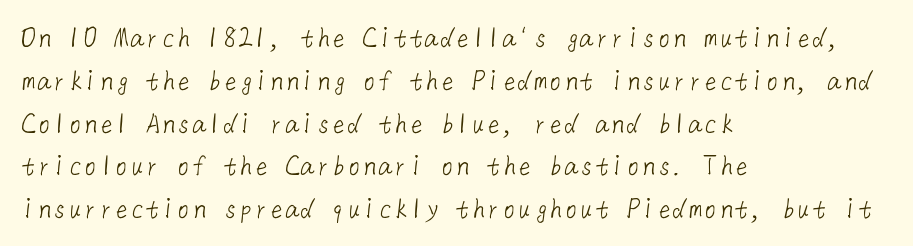
{"serif": "no", "bold": "no", "weight": "light", "width": "normal", "stroke_contrast": "low", "x_height": "medium", "underline": "no", "align": "left", "line_spacing": "normal", "line_spacing_ratio": 1.38, "letter_spacing": "normal", "letter_spacing_em": 0.0, "glyph_px": 31}
